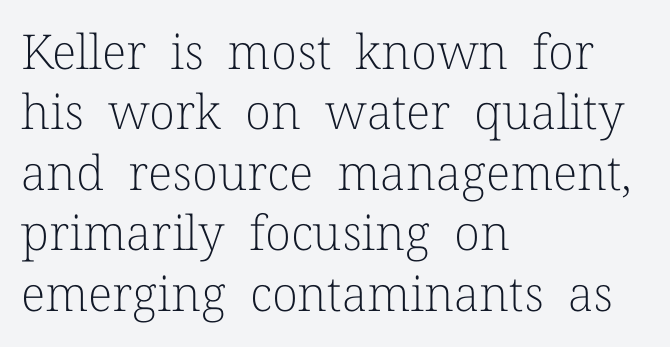
The image shows 48 px light serif type, upright; set left-aligned, normal line spacing (1.26x), normal letter spacing, not underlined; low stroke contrast and a medium x-height.
